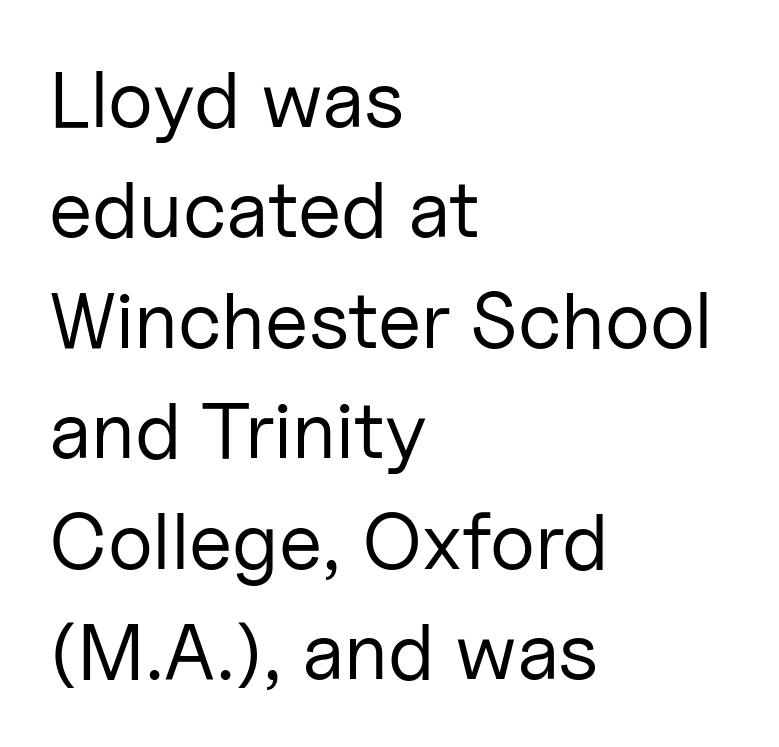
The image shows 80 px regular-weight sans-serif type, upright; set left-aligned, normal line spacing (1.38x), normal letter spacing, not underlined; low stroke contrast and a medium x-height.
